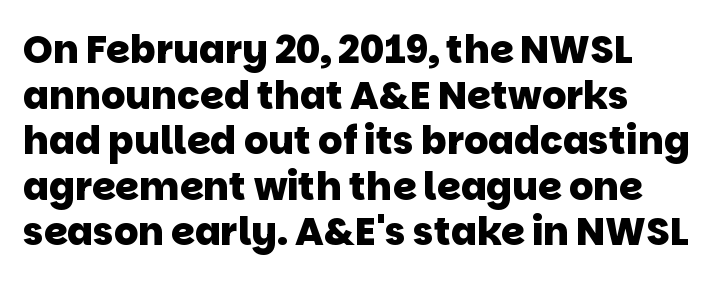
Q: Is the text bold? A: Yes.
Q: Is the typeface a serif or a sans-serif typeface? A: Sans-serif.
Q: Is the text underlined? A: No.
Q: Is the spacing between letters normal or unusually wide? A: Normal.
Q: Width (condensed, normal, or wide)? A: Normal.
Q: Stroke contrast? A: Low.
Q: x-height? A: Large.
Q: Monospaced? A: No.
